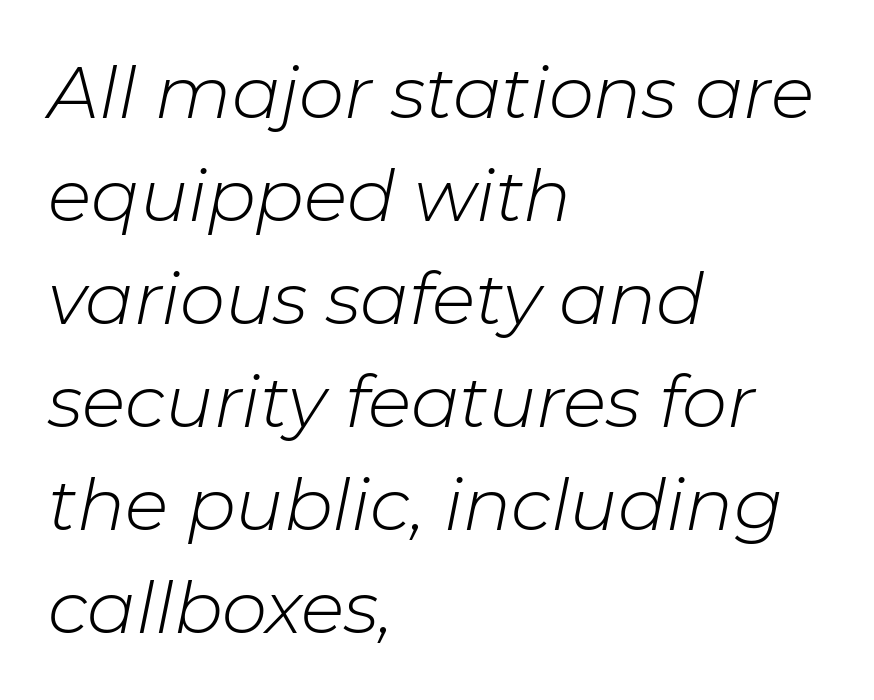
The image shows 72 px light type, italic (leaning right); set left-aligned, normal line spacing (1.43x), normal letter spacing, not underlined; low stroke contrast and a medium x-height.
